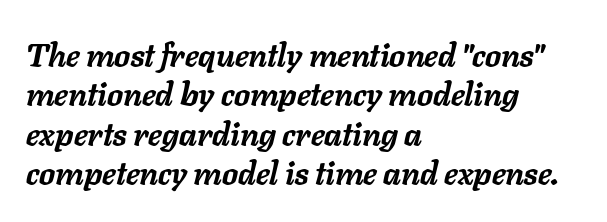
{"italic": "yes", "lean": "right", "slant_degrees": 11, "bold": "yes", "weight": "semibold", "width": "normal", "stroke_contrast": "low", "x_height": "medium", "monospaced": "no", "underline": "no", "align": "left", "line_spacing_ratio": 1.23, "letter_spacing": "normal", "letter_spacing_em": 0.0, "glyph_px": 32}
